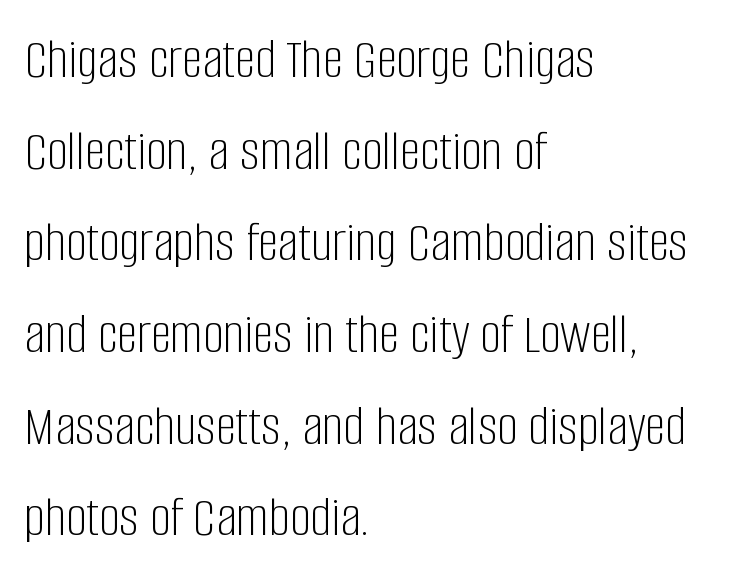
The image shows 58 px light, condensed sans-serif type, upright; set left-aligned, normal line spacing (1.58x), normal letter spacing, not underlined; low stroke contrast and a large x-height.
